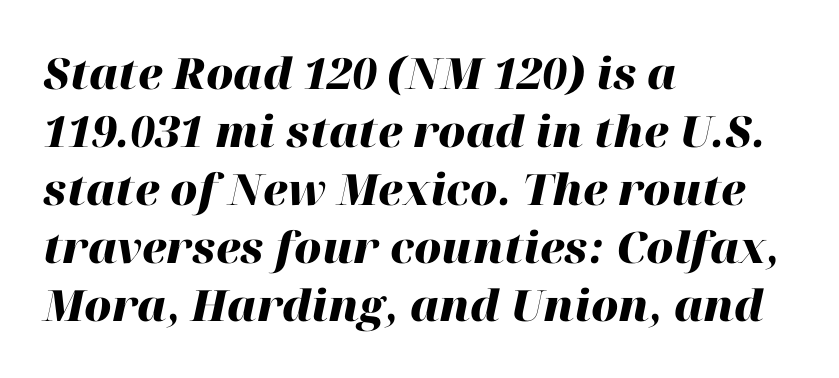
Here the glyphs are tracked normally, forming tight word shapes. Line beginnings align vertically; line endings do not. Style check: oblique. Looks like regular typesetting: each glyph gets only the width it needs.
